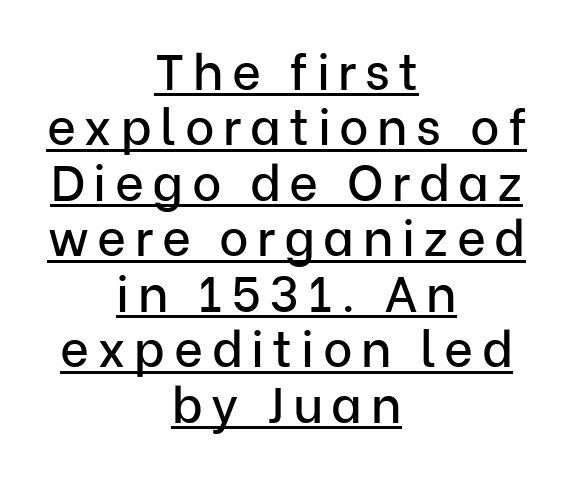
Q: Is the text italic (slanted)? A: No, it is upright.
Q: Is the typeface a serif or a sans-serif typeface? A: Sans-serif.
Q: Is the text underlined? A: Yes.
Q: How is the paragraph aligned? A: Centered.
Q: Is the spacing between lines tight, normal or loose? A: Tight.
Q: Width (condensed, normal, or wide)? A: Normal.
Q: Stroke contrast? A: Low.
Q: x-height? A: Medium.
Q: Monospaced? A: No.
